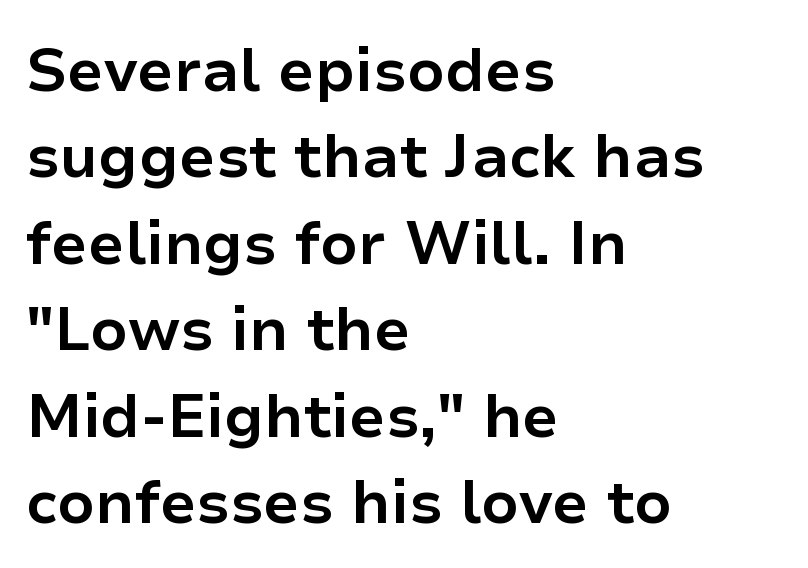
Nothing sits at the stroke ends, so this counts as sans-serif. A student would call this left alignment; a typographer would say flush left, rag right. The specimen omits any rule beneath the text block's lines. The letterforms sit shoulder to shoulder at normal distance.
